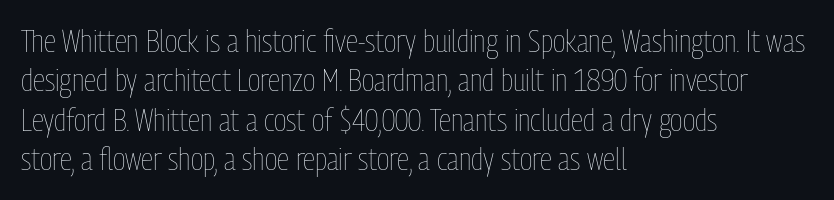
{"italic": "no", "bold": "no", "weight": "thin", "width": "condensed", "stroke_contrast": "low", "x_height": "medium", "monospaced": "no", "underline": "no", "align": "left", "line_spacing_ratio": 1.23, "letter_spacing": "normal", "letter_spacing_em": 0.0, "glyph_px": 32}
